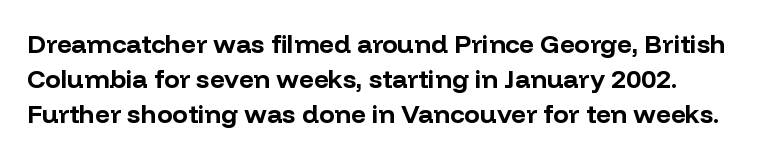
{"italic": "no", "bold": "yes", "underline": "no", "align": "left", "line_spacing": "normal", "line_spacing_ratio": 1.34, "letter_spacing": "normal", "letter_spacing_em": 0.0, "glyph_px": 26}
